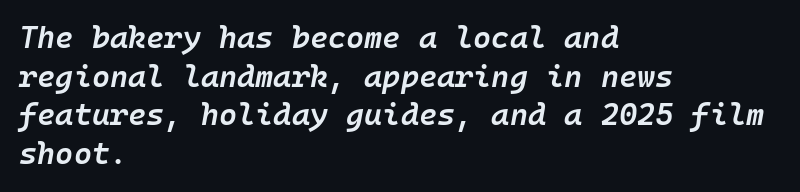
The letters sit at their default tracking, neither squeezed nor spread. The rag falls on the right side of this text block. The letters are slanted; this is an italic face. Evenly set lines give the paragraph a standard silhouette. Weight check: semibold — heavier than regular, not quite bold.
